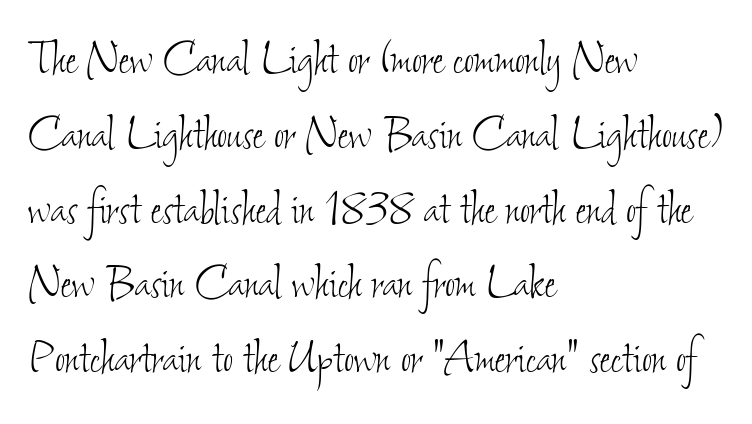
Q: Is the text bold? A: No.
Q: Is the text underlined? A: No.
Q: How is the paragraph aligned? A: Left-aligned.
Q: Is the spacing between letters normal or unusually wide? A: Normal.
Q: Is the spacing between lines tight, normal or loose? A: Normal.
Q: Width (condensed, normal, or wide)? A: Condensed.
Q: Stroke contrast? A: Low.
Q: x-height? A: Small.
Q: Monospaced? A: No.
